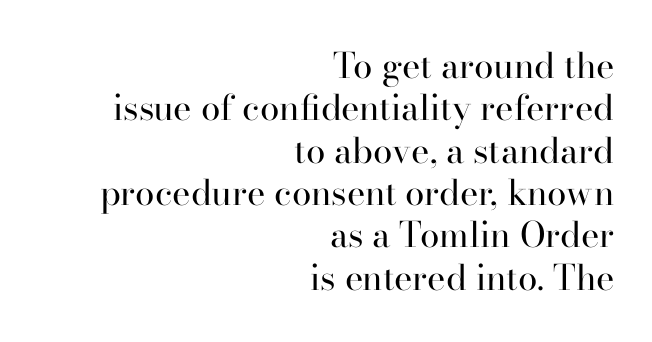
{"serif": "yes", "italic": "no", "bold": "no", "weight": "regular", "width": "normal", "stroke_contrast": "high", "x_height": "small", "monospaced": "no", "underline": "no", "align": "right", "line_spacing_ratio": 1.21, "letter_spacing": "normal", "letter_spacing_em": 0.0, "glyph_px": 35}
